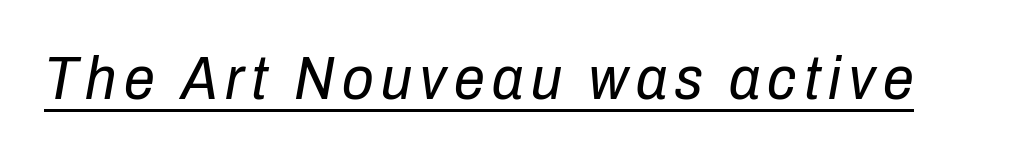
Each stroke keeps to a modest, everyday thickness or less. Glance below the letters and you will spot a drawn line. Do the characters align in a grid? No, the font is proportional. If you drew a line through each stem, it would be angled.
